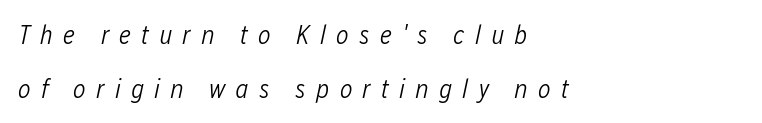
All the whitespace from short lines collects on the right. Stems here are at most as thick as an everyday book face. Anything drawn beneath the words? Only blank space. Characters follow at a spacing far wider than the type designer built in. Does the lettering tilt? It does — this is italic.
